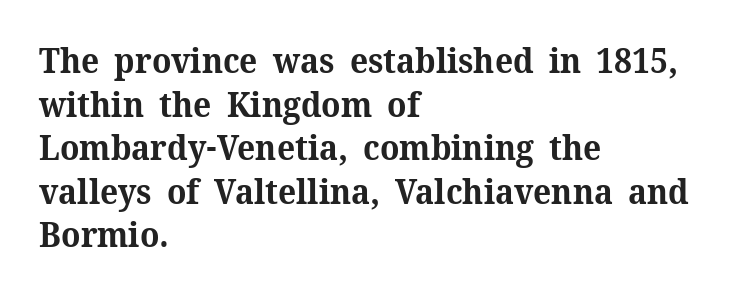
The string is rendered with underlining switched off. In terms of weight, the rendering is a true, heavy bold. All the whitespace from short lines collects on the right. Proportional: the letters do not fall into vertical columns. Ascenders rise straight up at ninety degrees.
